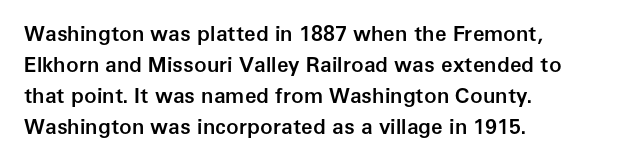
The image shows 21 px text type, upright; set left-aligned, normal line spacing (1.48x), normal letter spacing, not underlined.
